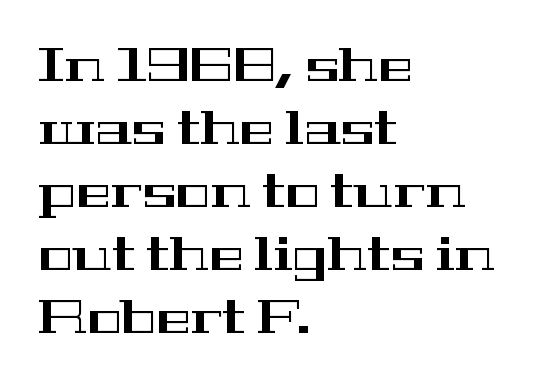
The image shows 46 px wide serif type, upright; set left-aligned, normal line spacing (1.37x), normal letter spacing, not underlined; high stroke contrast and a medium x-height.
